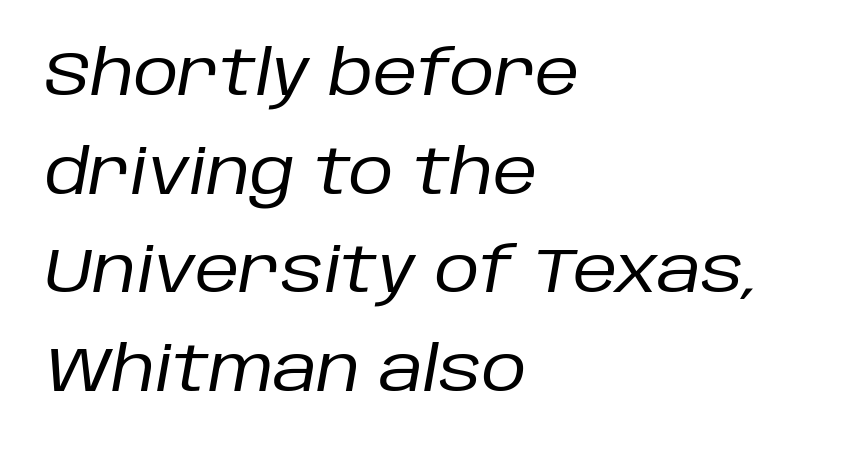
Q: Is the text bold? A: No.
Q: Is the text italic (slanted)? A: Yes, it leans right by about 10 degrees.
Q: Is the text underlined? A: No.
Q: How is the paragraph aligned? A: Left-aligned.
Q: Is the spacing between letters normal or unusually wide? A: Normal.
Q: Is the spacing between lines tight, normal or loose? A: Normal.
Q: Width (condensed, normal, or wide)? A: Normal.
Q: Stroke contrast? A: Low.
Q: x-height? A: Large.
Q: Monospaced? A: No.
